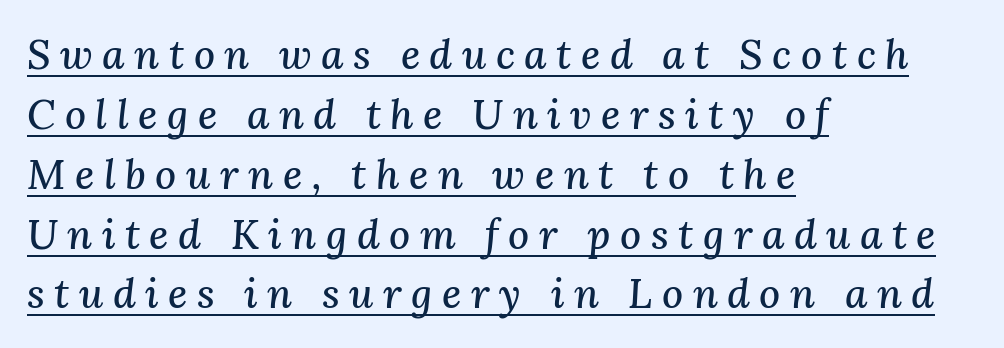
{"serif": "yes", "italic": "yes", "lean": "right", "slant_degrees": 3, "width": "normal", "stroke_contrast": "medium", "x_height": "medium", "monospaced": "no", "underline": "yes", "align": "left", "line_spacing": "normal", "line_spacing_ratio": 1.46, "letter_spacing": "wide", "letter_spacing_em": 0.23, "glyph_px": 41}
